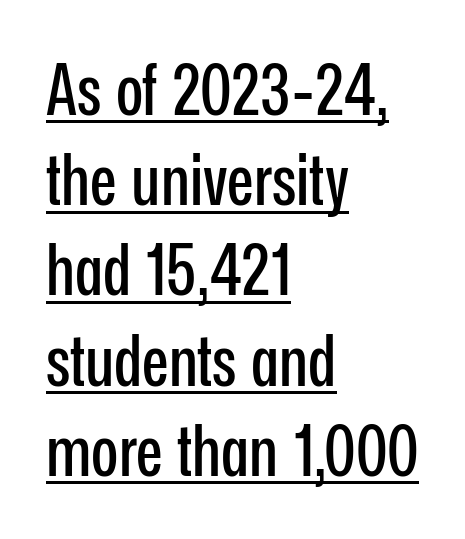
These lines are rendered in a variable-pitch font. Is the block centered? No — it sits flush against the left margin. The rendering uses the underline text-decoration. Letterform terminals end flat and unadorned throughout the passage. Nope, not italic — everything's standing straight.
